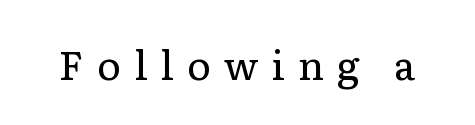
The image shows 40 px regular-weight serif type, upright; set unusually wide letter spacing (+0.33 em), not underlined; low stroke contrast and a medium x-height.
